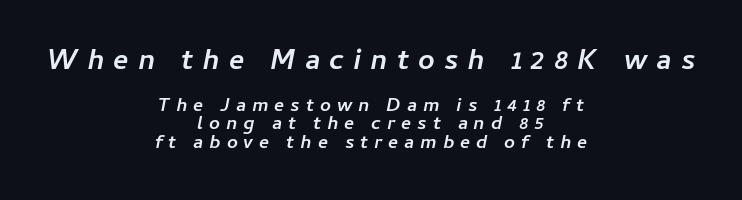
The image shows 29 px semibold type, italic (leaning right); set centered, tight line spacing (0.98x), unusually wide letter spacing (+0.31 em), not underlined; the first (top) block is 1.53x larger; low stroke contrast and a medium x-height.
